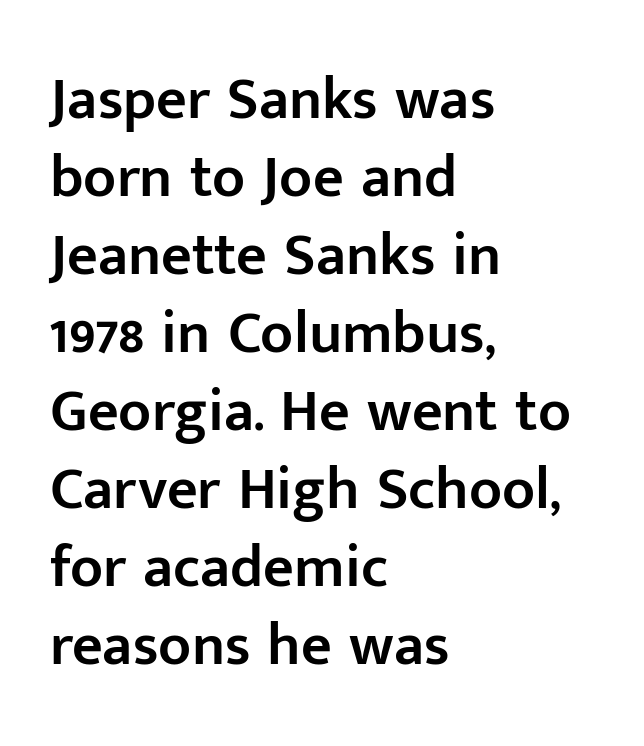
Q: Is the text bold? A: Semi-bold.
Q: Is the text italic (slanted)? A: No, it is upright.
Q: Is the typeface a serif or a sans-serif typeface? A: Sans-serif.
Q: Is the text underlined? A: No.
Q: How is the paragraph aligned? A: Left-aligned.
Q: Is the spacing between letters normal or unusually wide? A: Normal.
Q: Is the spacing between lines tight, normal or loose? A: Normal.
Q: Width (condensed, normal, or wide)? A: Normal.
Q: Stroke contrast? A: Low.
Q: x-height? A: Medium.
Q: Monospaced? A: No.
